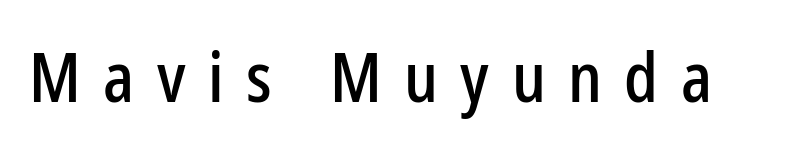
The image shows 68 px condensed sans-serif type, upright; set unusually wide letter spacing (+0.33 em), not underlined; low stroke contrast and a medium x-height.
